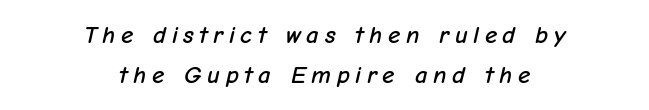
The image shows 25 px text type, italic (leaning right); set centered, normal line spacing (1.6x), unusually wide letter spacing (+0.22 em), not underlined.
